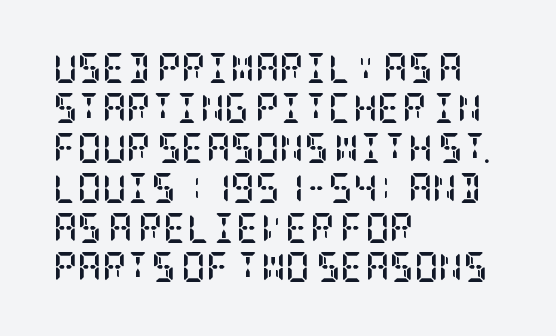
Q: Is the text bold? A: Yes.
Q: Is the text italic (slanted)? A: No, it is upright.
Q: Is the typeface a serif or a sans-serif typeface? A: Serif.
Q: Is the text underlined? A: No.
Q: How is the paragraph aligned? A: Left-aligned.
Q: Is the spacing between letters normal or unusually wide? A: Normal.
Q: Is the spacing between lines tight, normal or loose? A: Normal.
Q: Width (condensed, normal, or wide)? A: Condensed.
Q: Stroke contrast? A: Low.
Q: x-height? A: Large.
